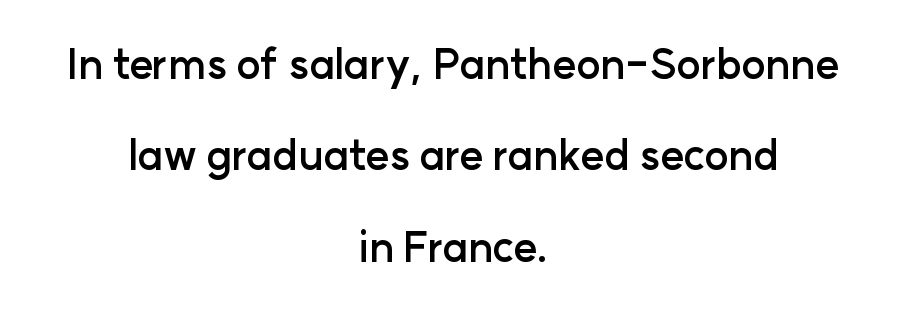
{"serif": "no", "italic": "no", "bold": "yes", "weight": "semibold", "width": "normal", "stroke_contrast": "low", "x_height": "medium", "monospaced": "no", "underline": "no", "align": "center", "line_spacing": "loose", "line_spacing_ratio": 2.23, "letter_spacing": "normal", "letter_spacing_em": 0.0, "glyph_px": 41}
